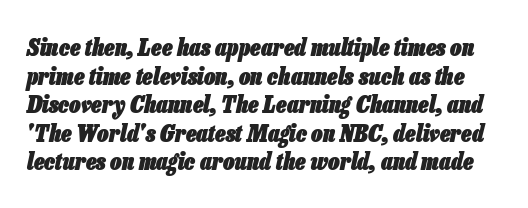
The image shows 23 px bold type, italic (leaning right); set line spacing 1.24x, normal letter spacing, not underlined.
